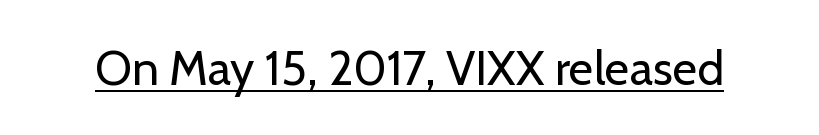
Stems here are at most as thick as an everyday book face. Typographically, this falls in the sans-serif category. Students, note that the glyphs here touch the page at normal intervals. Students, observe the line beneath the letters — that is underlining.
